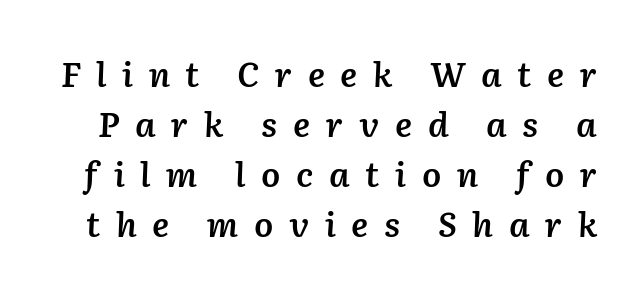
The image shows 34 px semibold type, italic (leaning right); set normal line spacing (1.47x), unusually wide letter spacing (+0.46 em), not underlined; low stroke contrast and a medium x-height.
